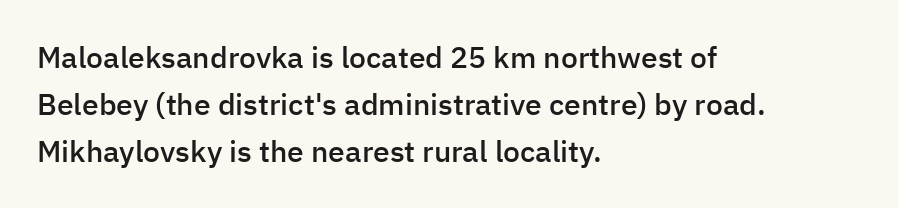
{"serif": "no", "italic": "no", "bold": "semi", "weight": "semibold", "width": "normal", "stroke_contrast": "low", "x_height": "medium", "monospaced": "no", "underline": "no", "align": "left", "line_spacing": "normal", "line_spacing_ratio": 1.56, "letter_spacing": "normal", "letter_spacing_em": 0.0, "glyph_px": 30}
